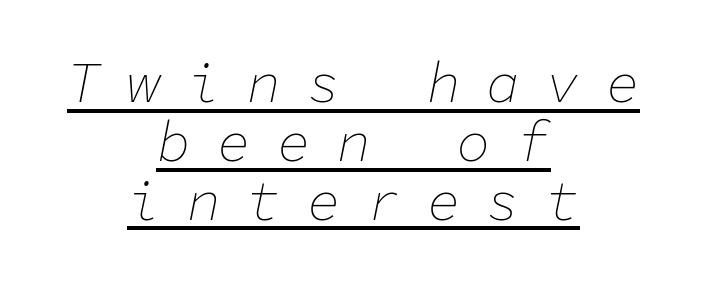
The image shows 56 px thin type, italic (leaning right), monospaced; set centered, tight line spacing (1.05x), unusually wide letter spacing (+0.47 em), underlined; low stroke contrast and a medium x-height.
